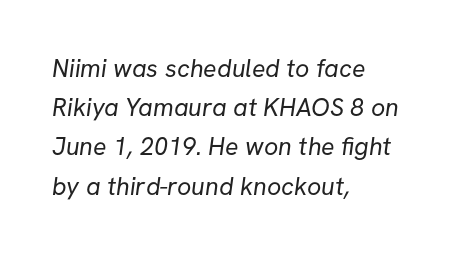
The glyphs are unaccompanied by any horizontal stroke below them. The passage shown is not bold in any degree. Notice how descenders clear the ascenders below comfortably — that's standard leading. Honestly, the letter spacing is just normal — you wouldn't notice it. Caption: multi-line text, flush left, ragged right.
